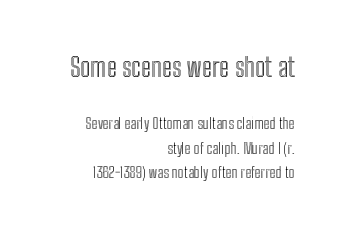
The image shows 26 px text type, upright; set right-aligned, normal line spacing (1.63x), normal letter spacing, not underlined; the first (top) block is 1.73x larger.
